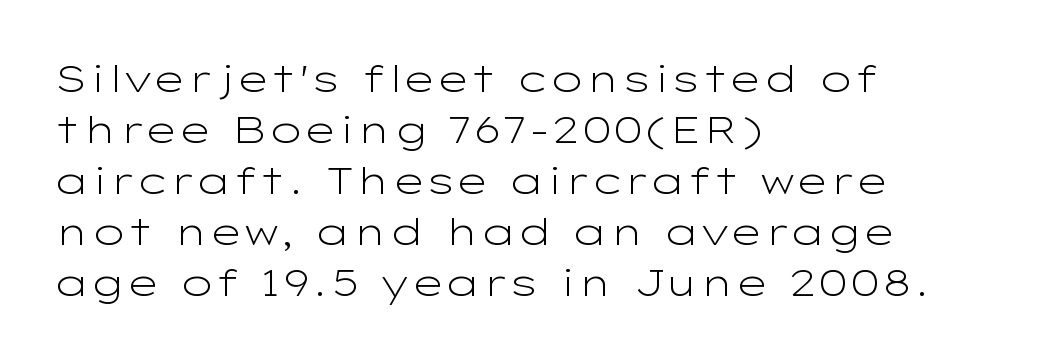
{"serif": "no", "italic": "no", "bold": "no", "weight": "light", "width": "wide", "stroke_contrast": "low", "x_height": "medium", "monospaced": "no", "underline": "no", "align": "left", "line_spacing": "normal", "line_spacing_ratio": 1.34, "letter_spacing": "normal", "letter_spacing_em": 0.0, "glyph_px": 38}
